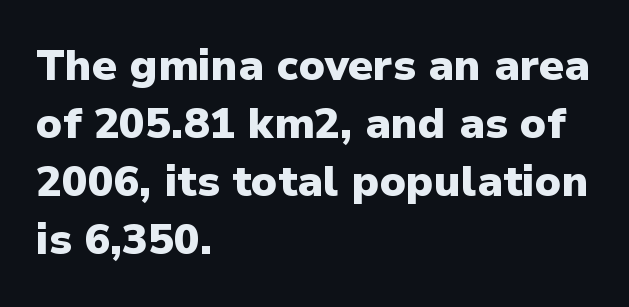
Q: Is the text bold? A: Yes.
Q: Is the text italic (slanted)? A: No, it is upright.
Q: Is the typeface a serif or a sans-serif typeface? A: Sans-serif.
Q: Is the text underlined? A: No.
Q: How is the paragraph aligned? A: Left-aligned.
Q: Is the spacing between letters normal or unusually wide? A: Normal.
Q: Is the spacing between lines tight, normal or loose? A: Normal.
Q: Width (condensed, normal, or wide)? A: Normal.
Q: Stroke contrast? A: Low.
Q: x-height? A: Medium.
Q: Monospaced? A: No.
